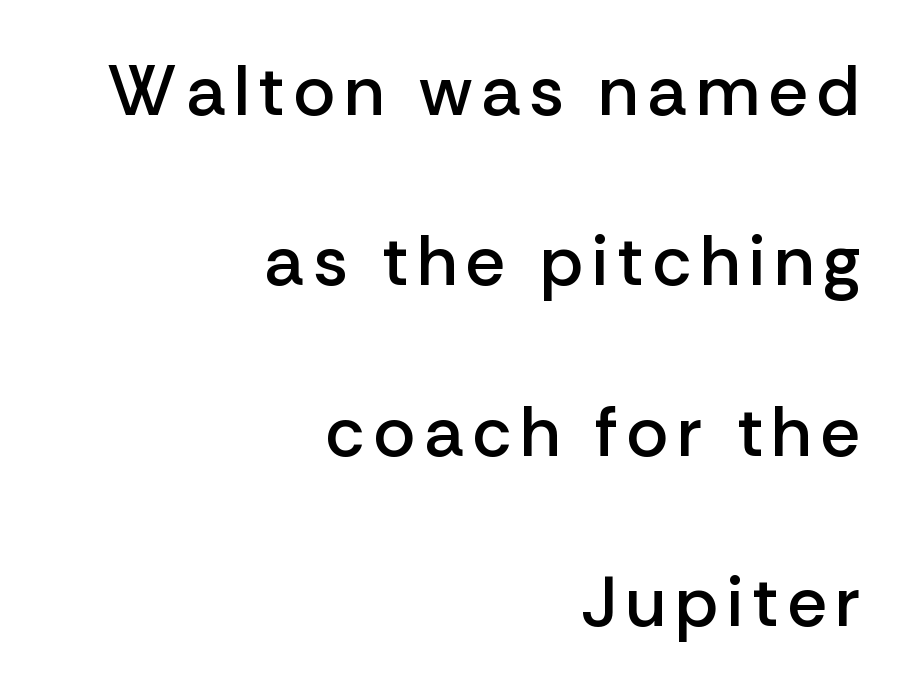
{"serif": "no", "italic": "no", "bold": "semi", "weight": "semibold", "width": "normal", "stroke_contrast": "low", "x_height": "medium", "monospaced": "no", "underline": "no", "align": "right", "line_spacing": "loose", "line_spacing_ratio": 2.4, "glyph_px": 71}
